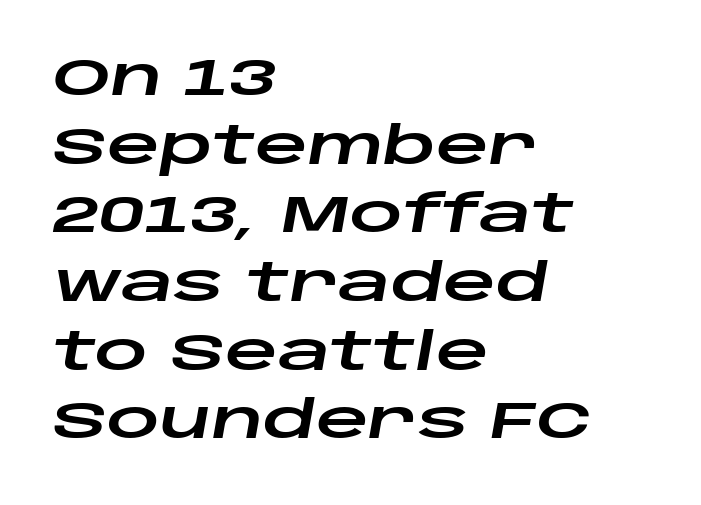
Q: Is the text italic (slanted)? A: Yes, it leans right by about 10 degrees.
Q: Is the text underlined? A: No.
Q: How is the paragraph aligned? A: Left-aligned.
Q: Is the spacing between letters normal or unusually wide? A: Normal.
Q: Is the spacing between lines tight, normal or loose? A: Normal.
Q: Width (condensed, normal, or wide)? A: Wide.
Q: Stroke contrast? A: Low.
Q: x-height? A: Large.
Q: Monospaced? A: No.
